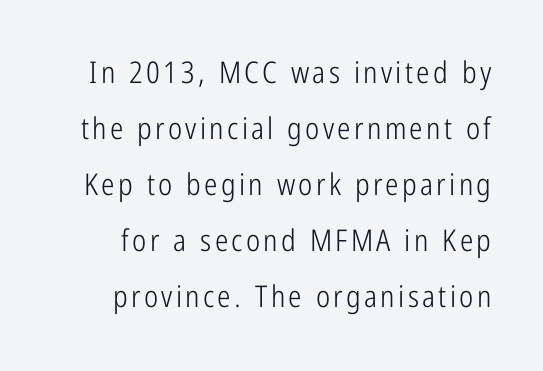
The foot of each line stays bare and open. Here the designer chose a conventional face with non-uniform glyph widths. Unlike italic type, these characters show no tilt at all. These lines are composed in type without serifs.
